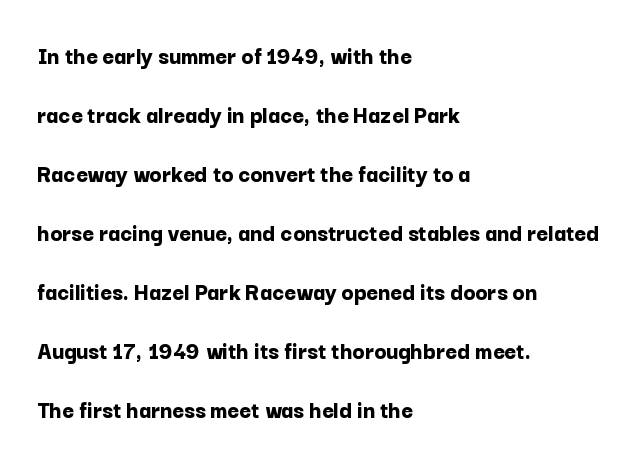
{"italic": "no", "bold": "yes", "underline": "no", "align": "left", "line_spacing": "loose", "line_spacing_ratio": 2.36, "letter_spacing": "normal", "letter_spacing_em": 0.0, "glyph_px": 25}
